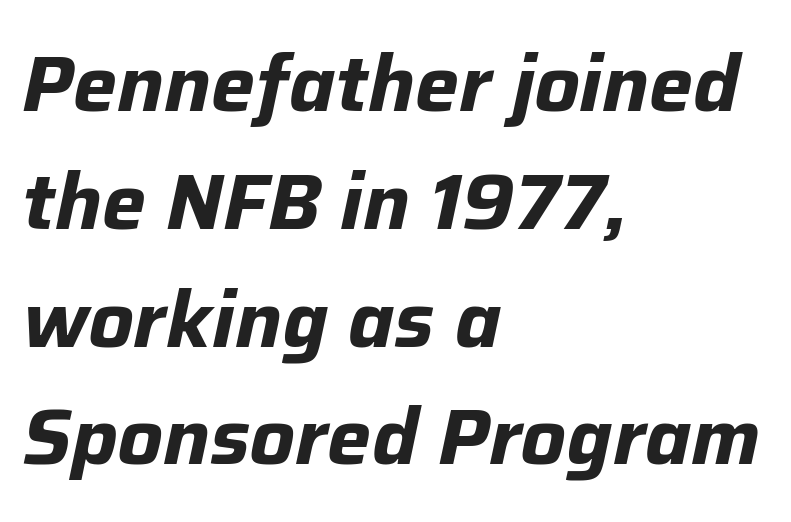
The image shows 78 px bold type, italic (leaning right); set left-aligned, normal line spacing (1.51x), normal letter spacing, not underlined; low stroke contrast and a medium x-height.
